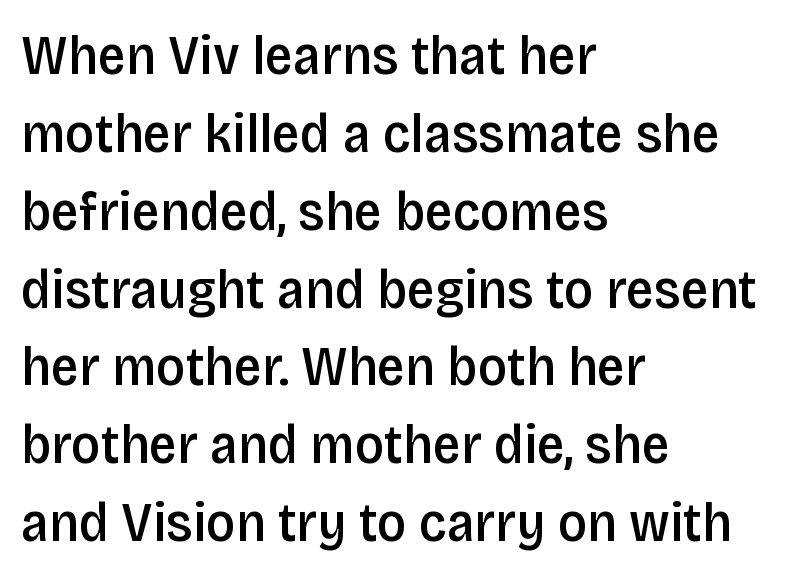
The image shows 56 px semibold, condensed sans-serif type, upright; set left-aligned, normal line spacing (1.39x), normal letter spacing, not underlined; low stroke contrast and a large x-height.
